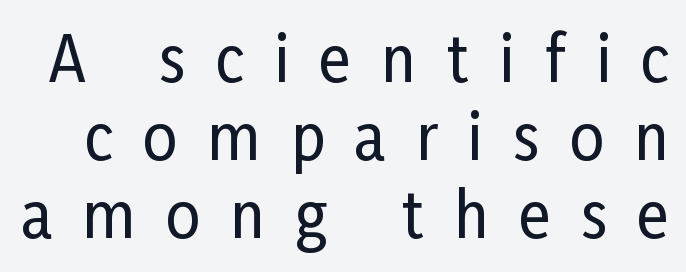
The image shows 61 px condensed sans-serif type, upright; set normal line spacing (1.28x), unusually wide letter spacing (+0.49 em), not underlined; low stroke contrast and a medium x-height.
